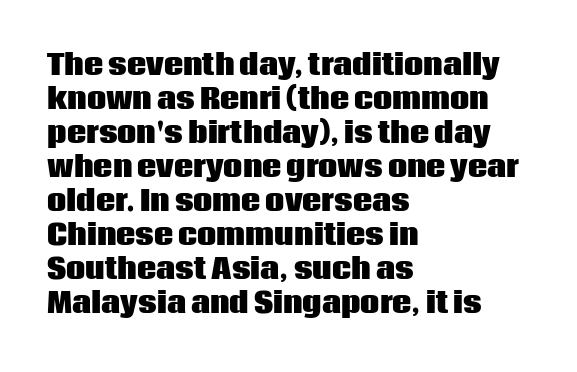
{"italic": "no", "bold": "yes", "underline": "no", "align": "left", "line_spacing": "normal", "line_spacing_ratio": 1.26, "letter_spacing": "normal", "letter_spacing_em": 0.0, "glyph_px": 27}
